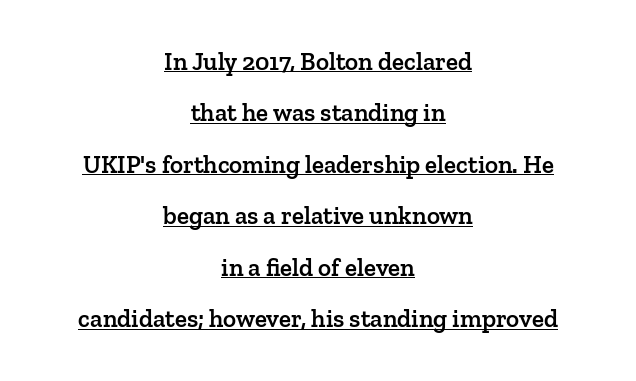
The image shows 25 px text type, upright; set centered, loose line spacing (2.06x), normal letter spacing, underlined.
